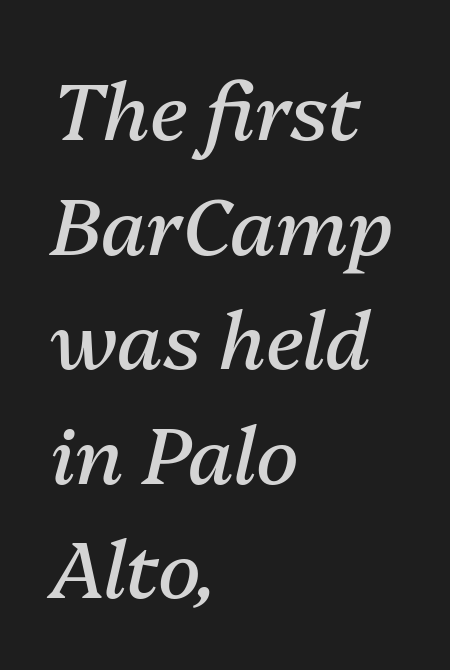
Q: Is the text bold? A: No.
Q: Is the text italic (slanted)? A: Yes, it leans right by about 13 degrees.
Q: Is the text underlined? A: No.
Q: How is the paragraph aligned? A: Left-aligned.
Q: Is the spacing between letters normal or unusually wide? A: Normal.
Q: Is the spacing between lines tight, normal or loose? A: Normal.
Q: Width (condensed, normal, or wide)? A: Normal.
Q: Stroke contrast? A: Medium.
Q: x-height? A: Medium.
Q: Monospaced? A: No.
